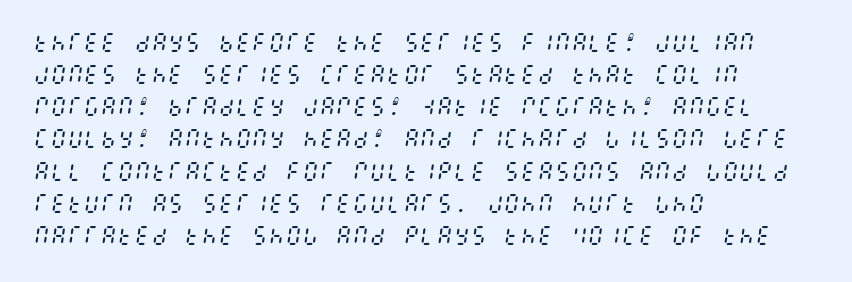
Q: Is the text bold? A: No.
Q: Is the text italic (slanted)? A: Yes, it leans right by about 8 degrees.
Q: Is the text underlined? A: No.
Q: How is the paragraph aligned? A: Left-aligned.
Q: Is the spacing between letters normal or unusually wide? A: Normal.
Q: Is the spacing between lines tight, normal or loose? A: Normal.
